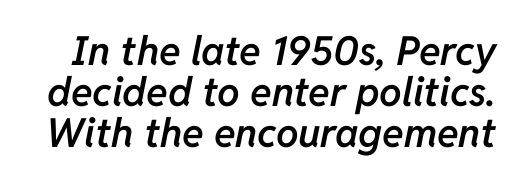
Q: Is the text bold? A: Semi-bold.
Q: Is the text italic (slanted)? A: Yes, it leans right by about 11 degrees.
Q: Is the text underlined? A: No.
Q: Is the spacing between letters normal or unusually wide? A: Normal.
Q: Is the spacing between lines tight, normal or loose? A: Tight.
Q: Width (condensed, normal, or wide)? A: Normal.
Q: Stroke contrast? A: Low.
Q: x-height? A: Medium.
Q: Monospaced? A: No.
